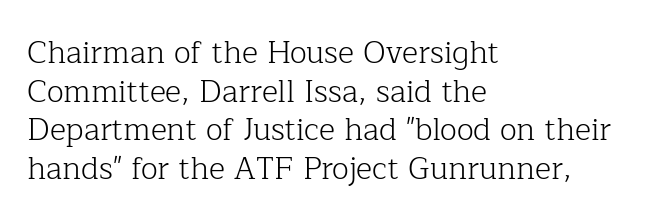
The rag falls on the right side of this text block. Look at the bottom of the vertical strokes: they flare into serifs here. On a weight scale, this lands at 450 or below. The passage shown is not underscored anywhere. The letters stand upright; this is a roman face.
